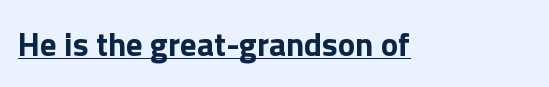
Q: Is the text bold? A: Yes.
Q: Is the text italic (slanted)? A: No, it is upright.
Q: Is the typeface a serif or a sans-serif typeface? A: Sans-serif.
Q: Is the text underlined? A: Yes.
Q: Is the spacing between letters normal or unusually wide? A: Normal.
Q: Width (condensed, normal, or wide)? A: Normal.
Q: x-height? A: Medium.
Q: Monospaced? A: No.
